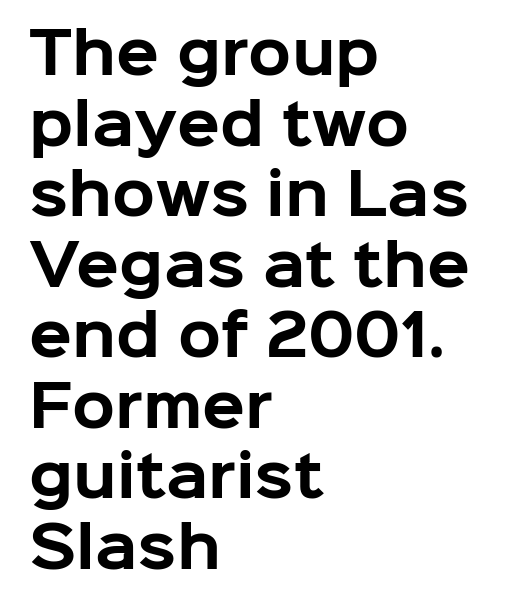
{"serif": "no", "italic": "no", "bold": "yes", "weight": "bold", "width": "normal", "stroke_contrast": "low", "x_height": "medium", "monospaced": "no", "underline": "no", "align": "left", "line_spacing": "normal", "line_spacing_ratio": 1.26, "letter_spacing": "normal", "letter_spacing_em": 0.0, "glyph_px": 56}
